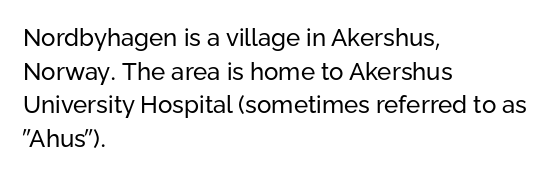
Does the copy run flush right? No — it runs flush left. Does extra space separate the letters? No, they use regular spacing. The letters look calm and open, with moderate or lighter stems. Beneath every word, the page is bare. Normally led — the rows are evenly, conventionally spaced.
